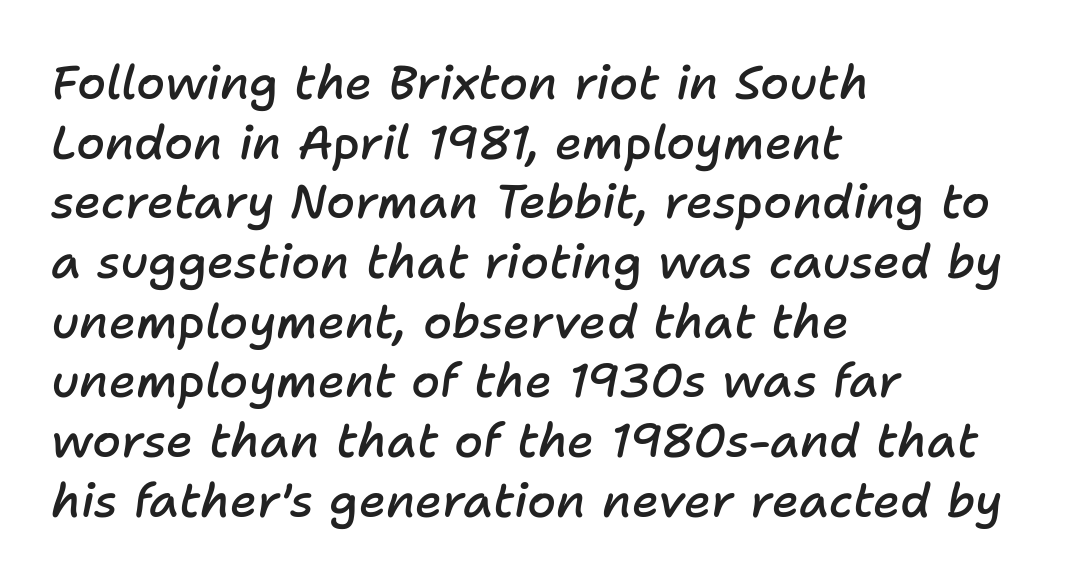
Q: Is the text bold? A: Semi-bold.
Q: Is the text italic (slanted)? A: Yes, it leans right by about 11 degrees.
Q: Is the text underlined? A: No.
Q: How is the paragraph aligned? A: Left-aligned.
Q: Is the spacing between letters normal or unusually wide? A: Normal.
Q: Is the spacing between lines tight, normal or loose? A: Normal.
Q: Width (condensed, normal, or wide)? A: Normal.
Q: Stroke contrast? A: Low.
Q: x-height? A: Medium.
Q: Monospaced? A: No.
